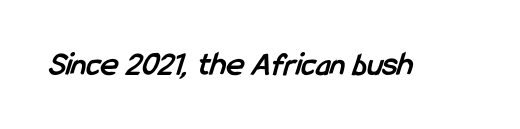
{"serif": "no", "bold": "yes", "weight": "semibold", "width": "condensed", "stroke_contrast": "low", "x_height": "medium", "monospaced": "no", "underline": "no", "letter_spacing": "normal", "letter_spacing_em": 0.0, "glyph_px": 34}
